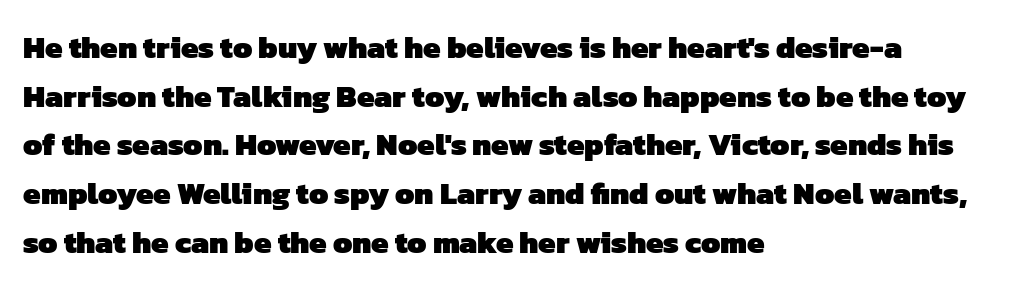
The image shows 31 px heavy sans-serif type; set left-aligned, normal line spacing (1.57x), normal letter spacing, not underlined; low stroke contrast and a medium x-height.
